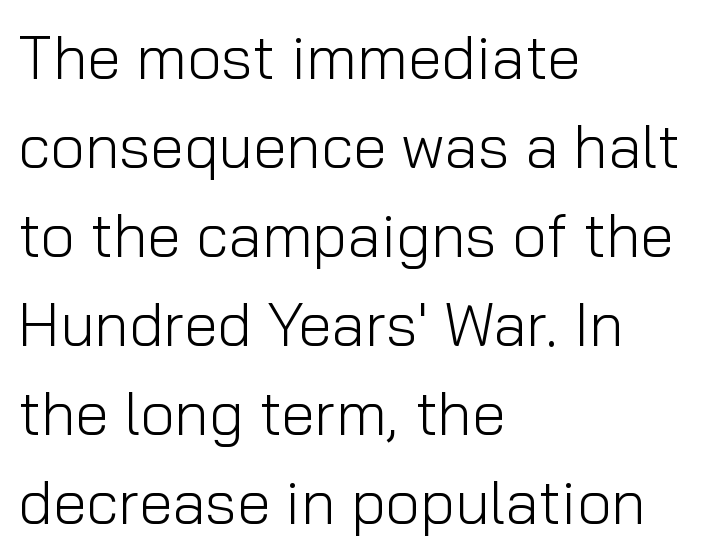
The image shows 61 px light sans-serif type, upright; set left-aligned, normal line spacing (1.46x), normal letter spacing, not underlined; low stroke contrast and a medium x-height.
